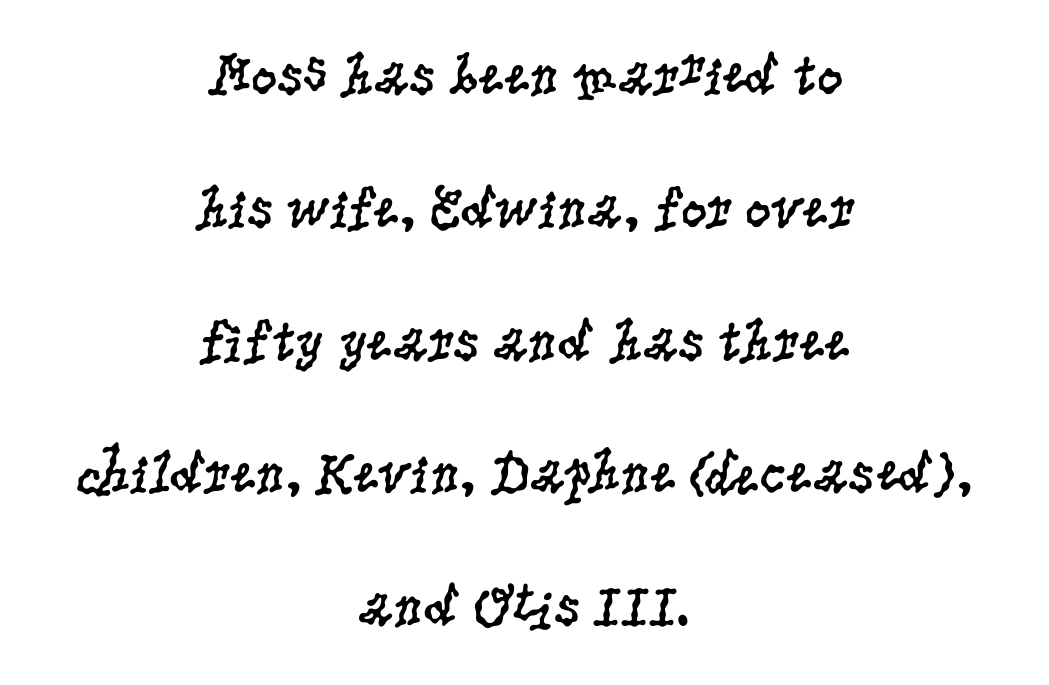
Q: Is the text bold? A: No.
Q: Is the typeface a serif or a sans-serif typeface? A: Serif.
Q: Is the text underlined? A: No.
Q: How is the paragraph aligned? A: Centered.
Q: Is the spacing between letters normal or unusually wide? A: Normal.
Q: Is the spacing between lines tight, normal or loose? A: Loose.
Q: Width (condensed, normal, or wide)? A: Condensed.
Q: Stroke contrast? A: Low.
Q: x-height? A: Large.
Q: Monospaced? A: No.
